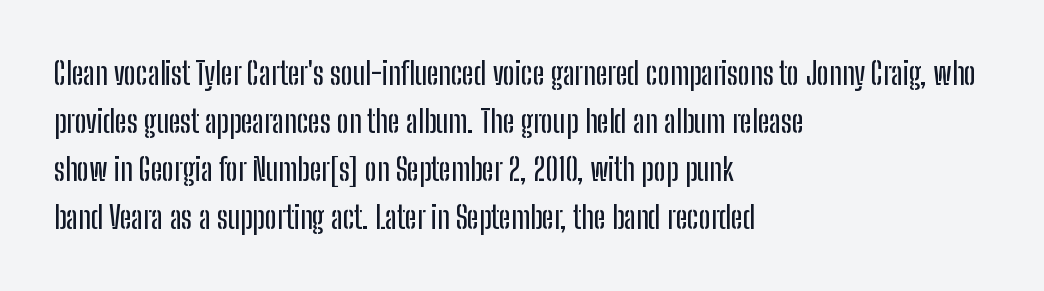
Q: Is the text italic (slanted)? A: No, it is upright.
Q: Is the typeface a serif or a sans-serif typeface? A: Sans-serif.
Q: Is the text underlined? A: No.
Q: How is the paragraph aligned? A: Left-aligned.
Q: Is the spacing between letters normal or unusually wide? A: Normal.
Q: Is the spacing between lines tight, normal or loose? A: Normal.
Q: Width (condensed, normal, or wide)? A: Condensed.
Q: Stroke contrast? A: Low.
Q: x-height? A: Medium.
Q: Monospaced? A: No.
